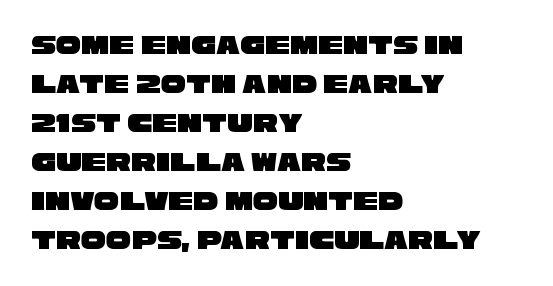
Q: Is the typeface a serif or a sans-serif typeface? A: Sans-serif.
Q: Is the text underlined? A: No.
Q: How is the paragraph aligned? A: Left-aligned.
Q: Is the spacing between letters normal or unusually wide? A: Normal.
Q: Is the spacing between lines tight, normal or loose? A: Normal.
Q: Width (condensed, normal, or wide)? A: Wide.
Q: Stroke contrast? A: Low.
Q: x-height? A: Large.
Q: Monospaced? A: No.
